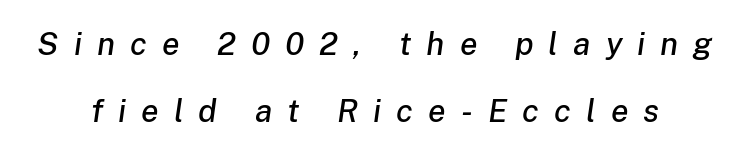
{"italic": "yes", "lean": "right", "slant_degrees": 8, "width": "normal", "stroke_contrast": "low", "x_height": "medium", "monospaced": "no", "underline": "no", "line_spacing": "loose", "line_spacing_ratio": 2.08, "letter_spacing": "wide", "letter_spacing_em": 0.47, "glyph_px": 32}
